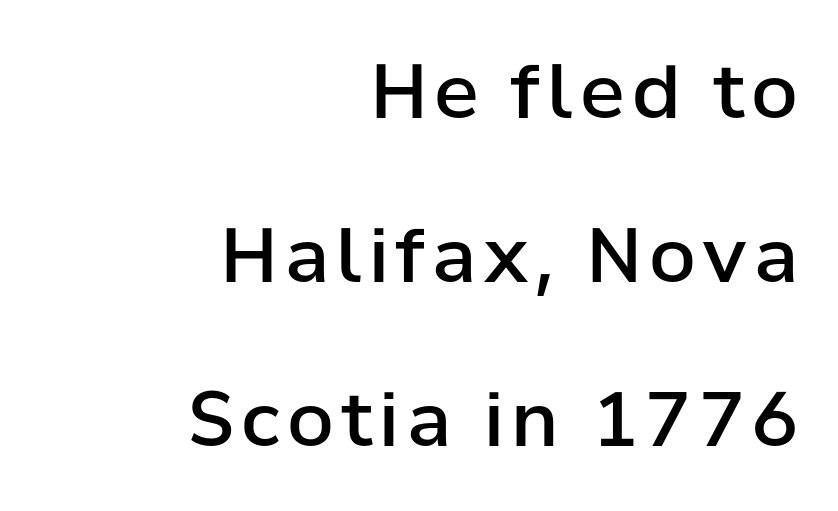
The image shows 75 px semibold sans-serif type, upright; set right-aligned, loose line spacing (2.19x), not underlined; low stroke contrast and a medium x-height.
